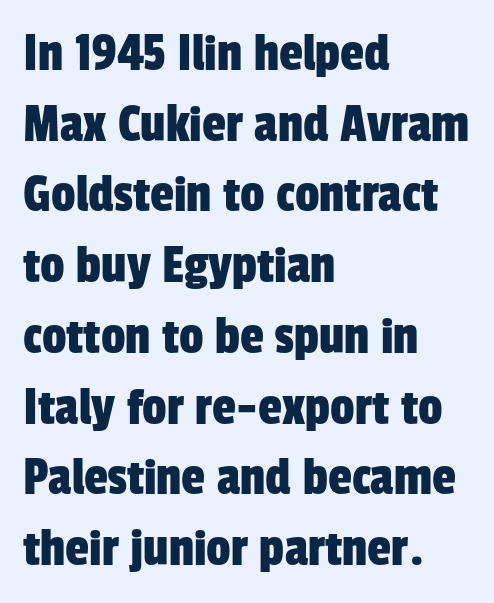
Q: Is the typeface a serif or a sans-serif typeface? A: Sans-serif.
Q: Is the text underlined? A: No.
Q: How is the paragraph aligned? A: Left-aligned.
Q: Is the spacing between letters normal or unusually wide? A: Normal.
Q: Is the spacing between lines tight, normal or loose? A: Normal.
Q: Width (condensed, normal, or wide)? A: Condensed.
Q: Stroke contrast? A: Low.
Q: x-height? A: Medium.
Q: Monospaced? A: No.
